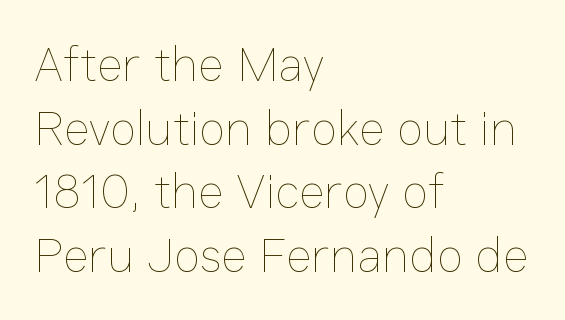
The image shows 49 px thin type, upright; set left-aligned, normal line spacing (1.3x), normal letter spacing, not underlined; low stroke contrast and a medium x-height.
